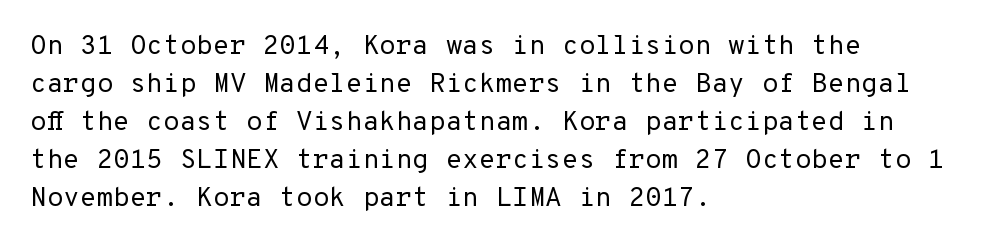
The designer left line spacing at the default. A classic flush-left, rag-right setting is used for this passage. The font sits on the lighter half of the weight spectrum, regular included. The letters stand straight up with perfectly vertical stems. No word sits above an underline.
